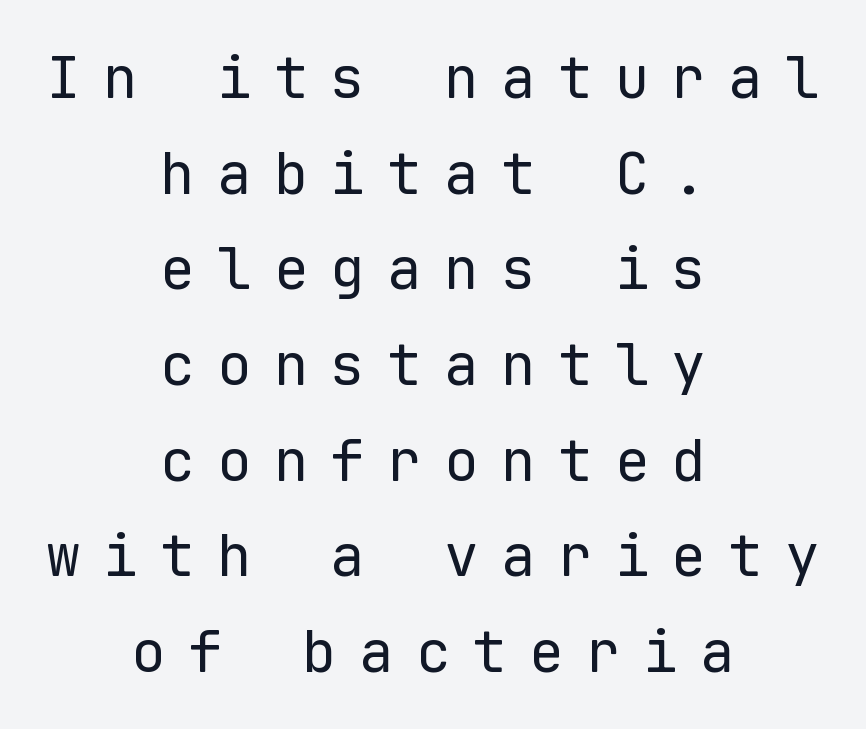
There is plenty of visible air inserted between adjacent glyphs. Compared with a typical body face, this is equally light or lighter still. Italic: no, the glyphs are upright roman. This rendering uses center alignment, leaving both contours irregular but symmetric.
